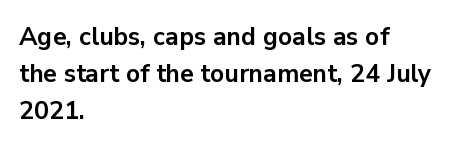
The image shows 25 px bold type, upright; set left-aligned, normal line spacing (1.49x), normal letter spacing, not underlined.
